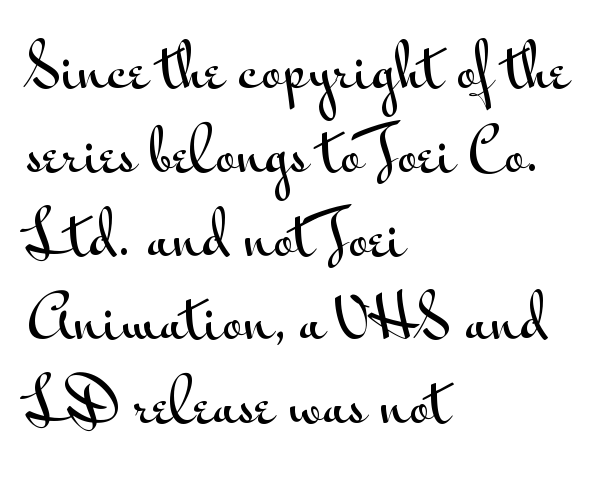
The image shows 57 px wide sans-serif type; set left-aligned, normal line spacing (1.47x), normal letter spacing, not underlined; medium stroke contrast and a small x-height.
